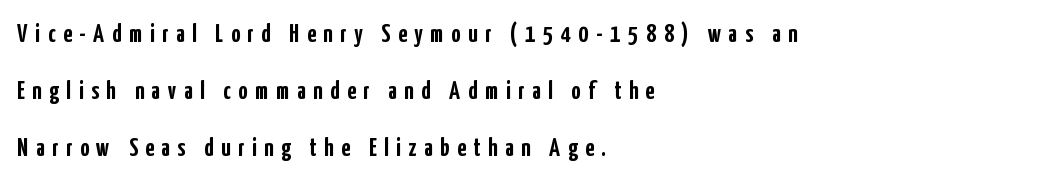
The image shows 25 px bold type, upright; set left-aligned, loose line spacing (2.29x), unusually wide letter spacing (+0.31 em), not underlined.
